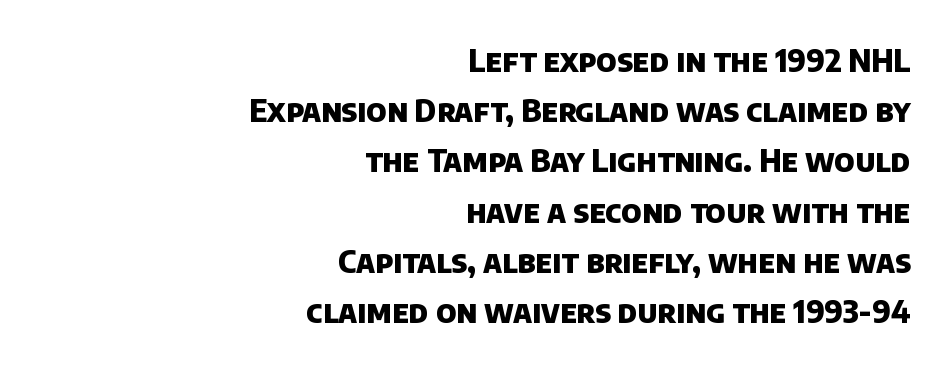
The image shows 31 px heavy sans-serif type; set right-aligned, normal line spacing (1.62x), normal letter spacing, not underlined; low stroke contrast and a large x-height.
